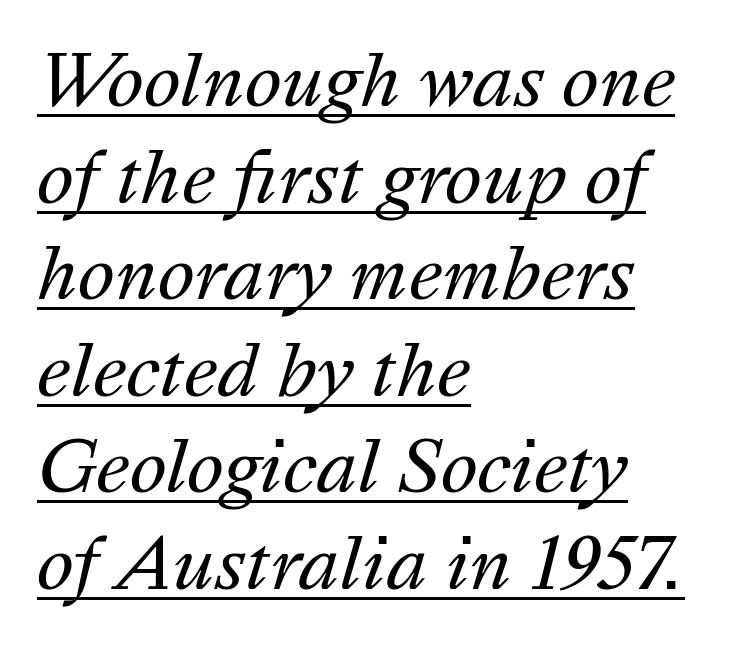
{"italic": "yes", "lean": "right", "slant_degrees": 16, "bold": "no", "weight": "regular", "width": "normal", "stroke_contrast": "medium", "x_height": "medium", "monospaced": "no", "underline": "yes", "align": "left", "line_spacing": "normal", "line_spacing_ratio": 1.38, "letter_spacing": "normal", "letter_spacing_em": 0.0, "glyph_px": 70}
